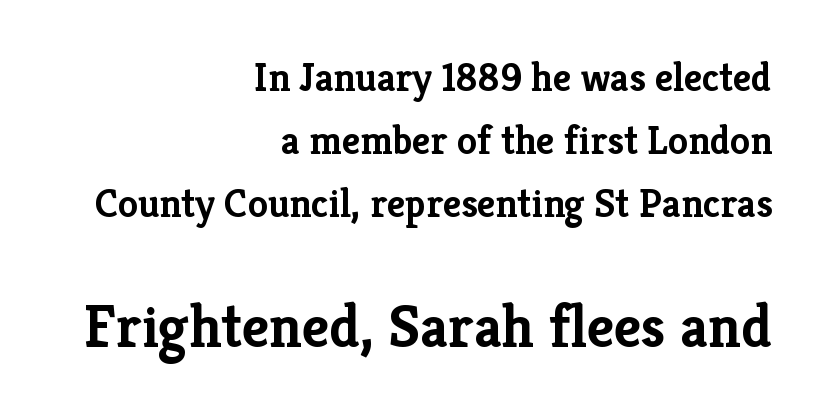
The type family on display is of the serif kind. The face used here is rendered with its standard letterfit. Note the varied advance widths — an 'i' is clearly narrower than an 'm'. The typography opts for an upright posture over an oblique one. Is the type bold? Yes — the strokes are clearly thick and heavy. Small over large — that's the arrangement of the two blocks here.
